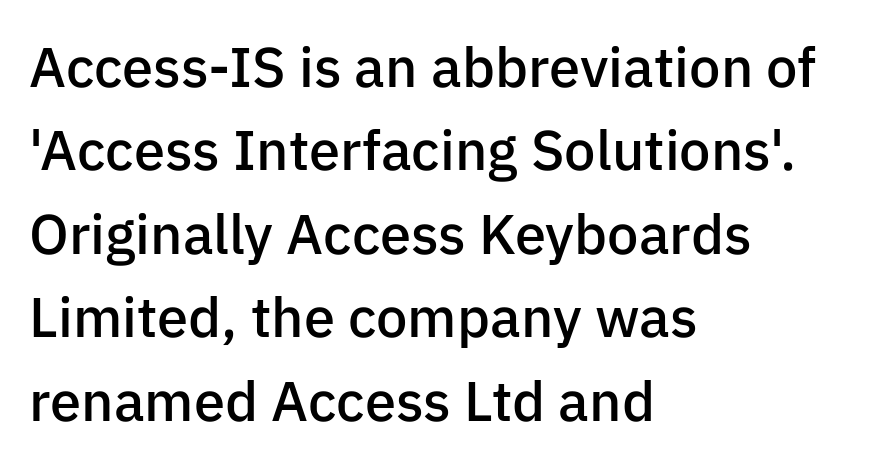
The face used here is a sans, in the tradition of grotesques and geometrics. Interline gaps are of average width in this sample. The letters are semibold — heavier than regular but short of a full bold. This sample uses an upright cut, with every glyph sitting square on the baseline. One-word summary of the alignment: left.
